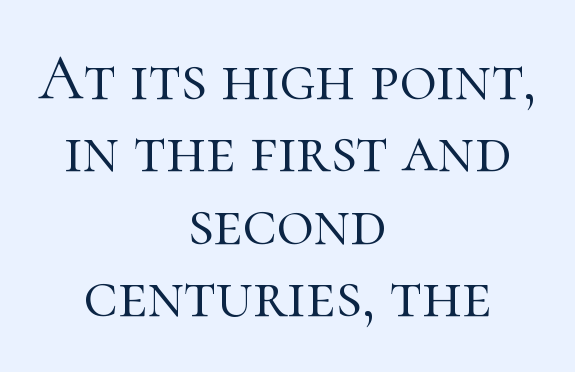
Q: Is the text bold? A: No.
Q: Is the text italic (slanted)? A: No, it is upright.
Q: Is the typeface a serif or a sans-serif typeface? A: Serif.
Q: Is the text underlined? A: No.
Q: How is the paragraph aligned? A: Centered.
Q: Is the spacing between letters normal or unusually wide? A: Normal.
Q: Is the spacing between lines tight, normal or loose? A: Tight.
Q: Width (condensed, normal, or wide)? A: Normal.
Q: Stroke contrast? A: High.
Q: x-height? A: Medium.
Q: Monospaced? A: No.
